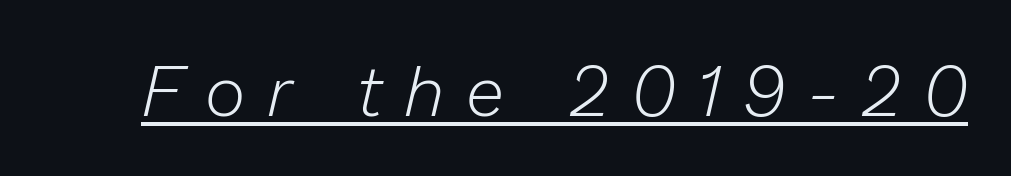
Q: Is the text bold? A: No.
Q: Is the text italic (slanted)? A: Yes, it leans right by about 13 degrees.
Q: Is the text underlined? A: Yes.
Q: Is the spacing between letters normal or unusually wide? A: Unusually wide.
Q: Width (condensed, normal, or wide)? A: Normal.
Q: Stroke contrast? A: Low.
Q: x-height? A: Medium.
Q: Monospaced? A: No.
